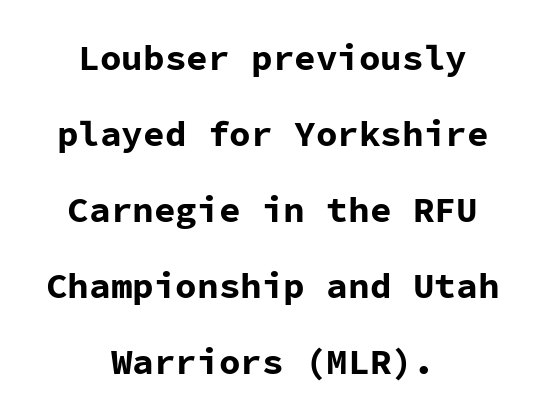
The image shows 36 px bold sans-serif type, upright, monospaced; set centered, loose line spacing (2.11x), normal letter spacing, not underlined; low stroke contrast and a medium x-height.
